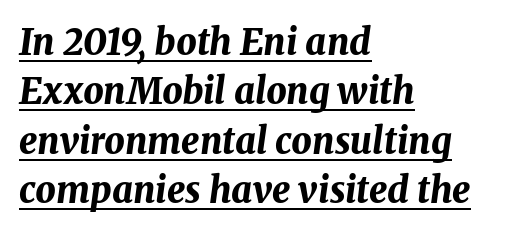
Q: Is the text bold? A: Yes.
Q: Is the text italic (slanted)? A: Yes, it leans right by about 8 degrees.
Q: Is the text underlined? A: Yes.
Q: How is the paragraph aligned? A: Left-aligned.
Q: Is the spacing between letters normal or unusually wide? A: Normal.
Q: Is the spacing between lines tight, normal or loose? A: Normal.
Q: Width (condensed, normal, or wide)? A: Normal.
Q: Stroke contrast? A: Medium.
Q: x-height? A: Medium.
Q: Monospaced? A: No.
